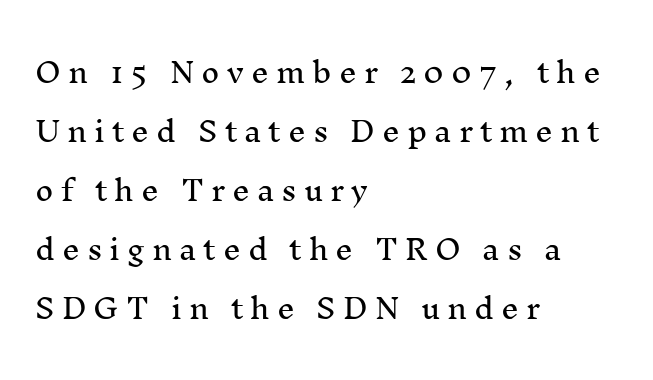
The image shows 28 px serif type, upright; set left-aligned, loose line spacing (2.11x), unusually wide letter spacing (+0.25 em), not underlined; medium stroke contrast and a medium x-height.
